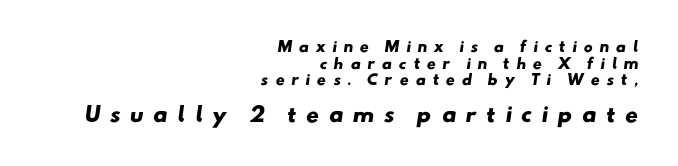
The image shows 20 px bold type; set right-aligned, line spacing 1.18x, unusually wide letter spacing (+0.47 em), not underlined; the second (bottom) block is 1.43x larger.
